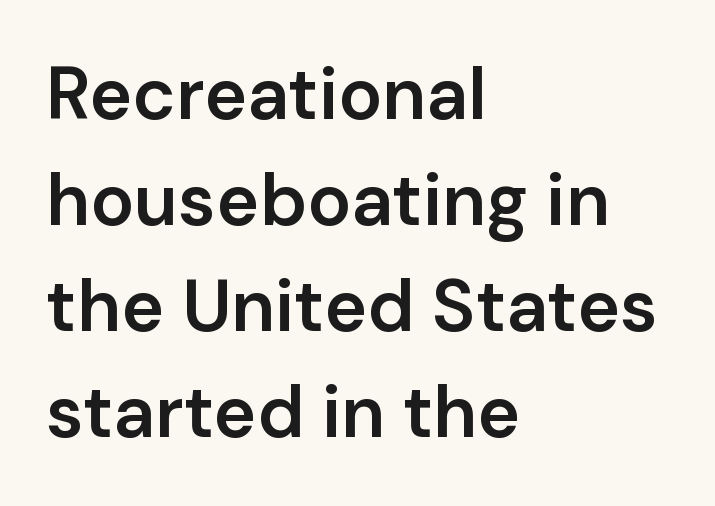
A clean baseline with only descenders dipping below it. Stroke terminals: plain, sans-serif. Character widths vary here, with narrow letters taking less room than wide ones. The lettering stays uniformly vertical, giving the passage a roman look. Its strokes are somewhat broadened, the hallmark of semibold type. What stands out about the letter spacing? Nothing — it is the standard amount.
